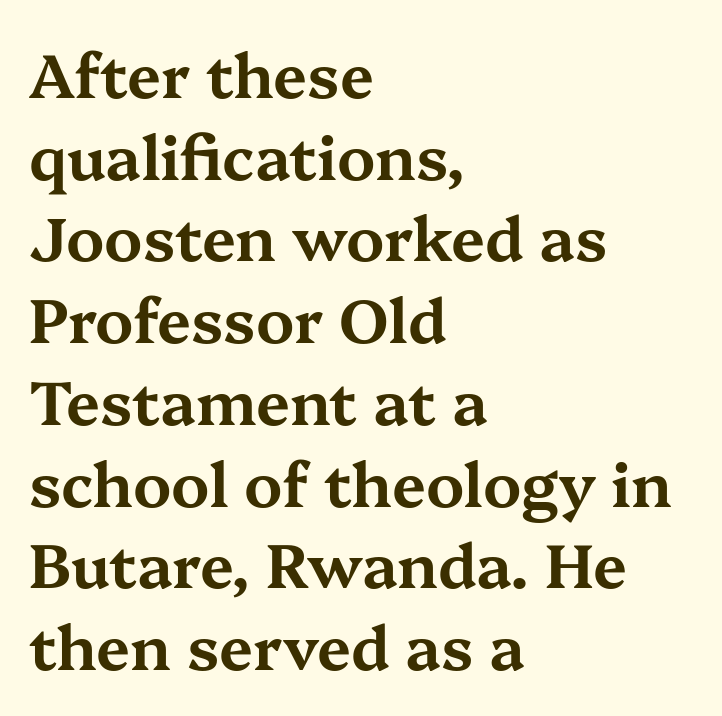
Q: Is the text italic (slanted)? A: No, it is upright.
Q: Is the typeface a serif or a sans-serif typeface? A: Serif.
Q: Is the text underlined? A: No.
Q: How is the paragraph aligned? A: Left-aligned.
Q: Is the spacing between letters normal or unusually wide? A: Normal.
Q: Is the spacing between lines tight, normal or loose? A: Normal.
Q: Width (condensed, normal, or wide)? A: Wide.
Q: Stroke contrast? A: Medium.
Q: x-height? A: Medium.
Q: Monospaced? A: No.
